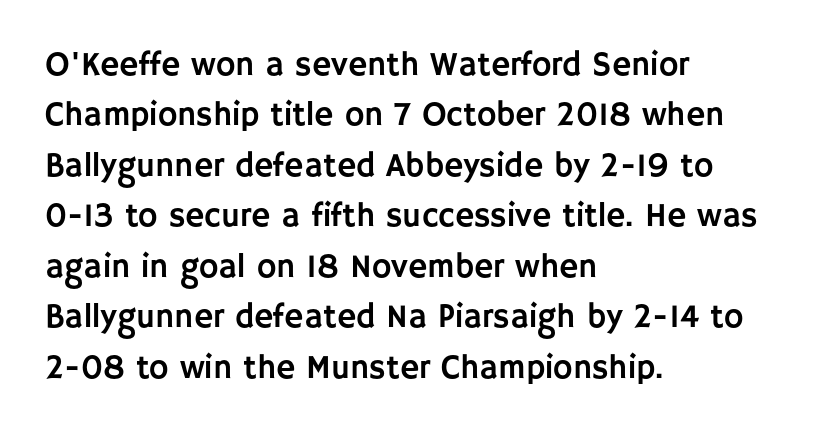
This is roman type, the default non-slanted kind. Nobody drew a line under any word here. Visually the block forms a straight wall on the left and a jagged coastline on the right. Quick note: interline space is typical. Standard letterfit; no display-style spreading of the glyphs.
